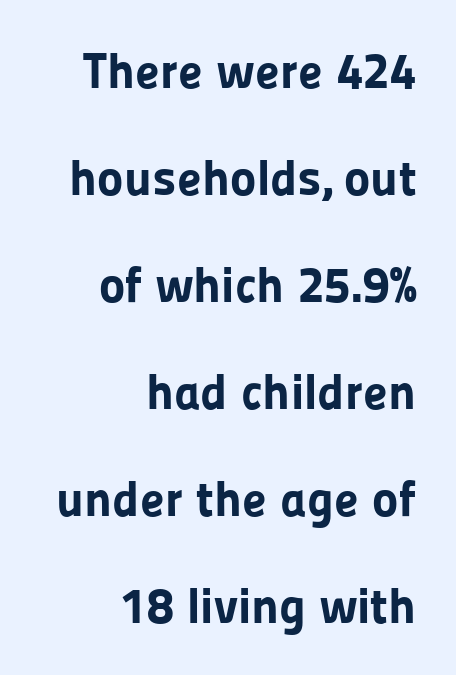
Each row of text sits above clean, open space. Characters follow at the spacing the type designer built in. The ragged edge is on the left, which tells us the setting is flush right. Is this a sans? Yes — the strokes have no serifs. The face used here is proportionally spaced, like ordinary book or web type.
